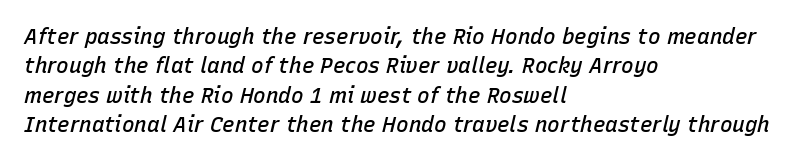
The image shows 21 px text type, italic (leaning right); set left-aligned, normal line spacing (1.4x), normal letter spacing, not underlined.
